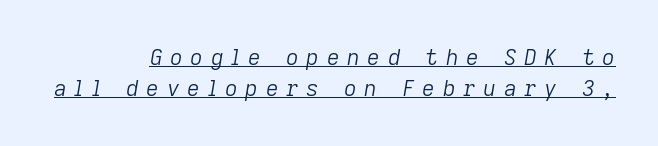
The image shows 22 px text type, italic (leaning right); set right-aligned, normal line spacing (1.41x), unusually wide letter spacing (+0.35 em), underlined.
